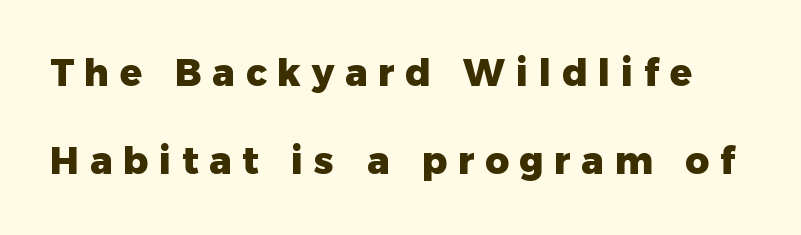
{"serif": "no", "italic": "no", "bold": "yes", "weight": "heavy", "width": "normal", "stroke_contrast": "low", "x_height": "medium", "monospaced": "no", "underline": "no", "line_spacing": "loose", "line_spacing_ratio": 2.39, "letter_spacing": "wide", "letter_spacing_em": 0.29, "glyph_px": 37}
